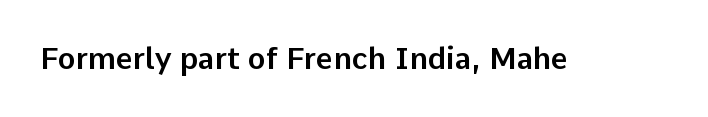
The image shows 30 px sans-serif type, upright; set normal letter spacing, not underlined; low stroke contrast and a medium x-height.
